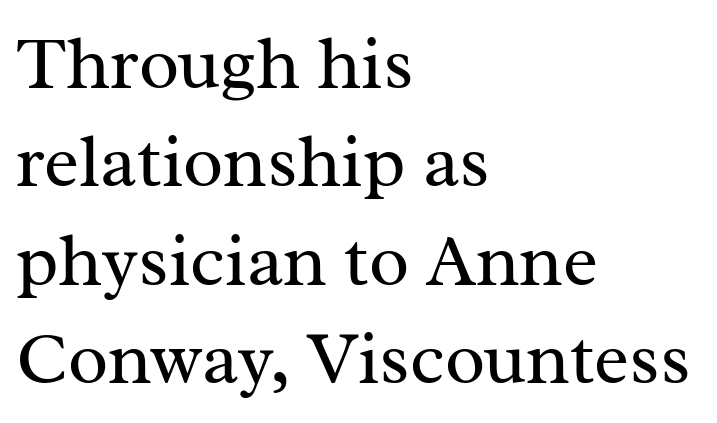
Do the letters lean? They stand straight. In CSS terms this would be text-align: left. Type style note: has serifs. Is there much room between lines? A standard amount, neither cramped nor airy. The letters advance in unequal steps, a hallmark of proportional type. Weight: regular or lighter.
